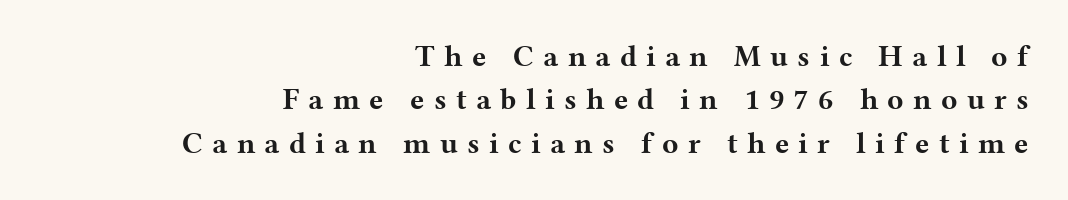
{"serif": "yes", "italic": "no", "bold": "yes", "weight": "bold", "width": "wide", "stroke_contrast": "medium", "x_height": "medium", "monospaced": "no", "underline": "no", "align": "right", "line_spacing": "normal", "line_spacing_ratio": 1.45, "letter_spacing": "wide", "letter_spacing_em": 0.31, "glyph_px": 30}
